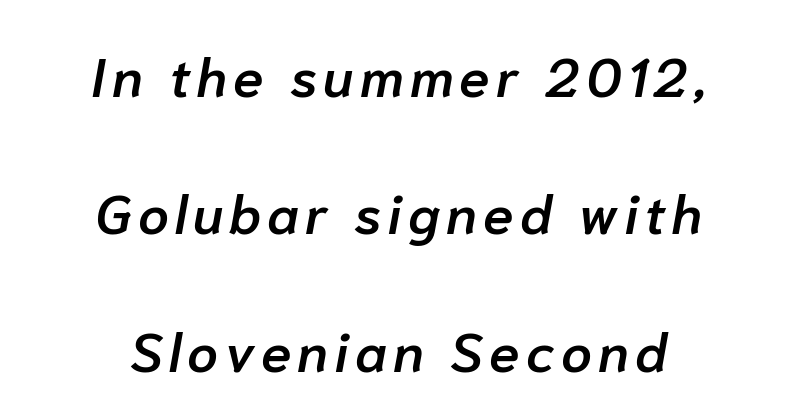
The image shows 55 px semibold type, italic (leaning right); set centered, loose line spacing (2.5x), not underlined; low stroke contrast and a medium x-height.
